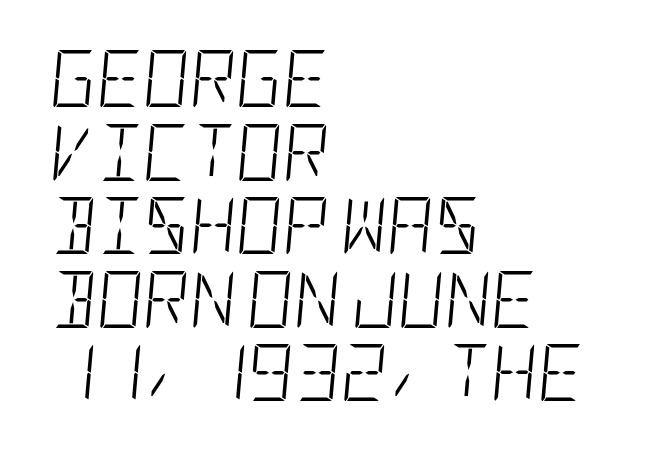
Q: Is the text bold? A: No.
Q: Is the text italic (slanted)? A: Yes, it leans right by about 5 degrees.
Q: Is the text underlined? A: No.
Q: How is the paragraph aligned? A: Left-aligned.
Q: Is the spacing between letters normal or unusually wide? A: Normal.
Q: Is the spacing between lines tight, normal or loose? A: Normal.
Q: Width (condensed, normal, or wide)? A: Condensed.
Q: Stroke contrast? A: Low.
Q: x-height? A: Large.
